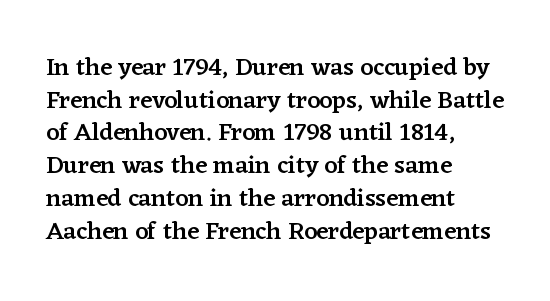
Short and long lines alike share a common starting point at left. Notice how the stems are strictly vertical — no italics here. Default kerning and tracking; the words read as compact shapes. Typesetter's note: demi weight, one step under bold.
